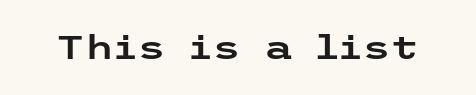
Q: Is the text italic (slanted)? A: No, it is upright.
Q: Is the typeface a serif or a sans-serif typeface? A: Sans-serif.
Q: Is the text underlined? A: No.
Q: Is the spacing between letters normal or unusually wide? A: Normal.
Q: Width (condensed, normal, or wide)? A: Wide.
Q: Stroke contrast? A: Low.
Q: x-height? A: Medium.
